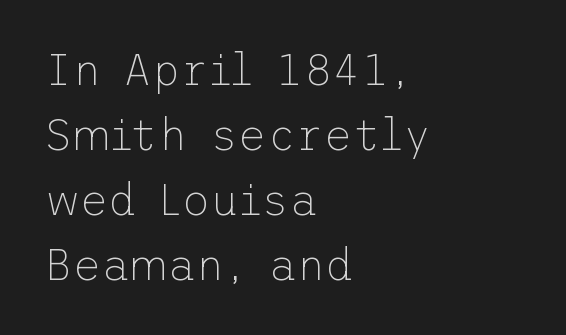
Q: Is the text bold? A: No.
Q: Is the text italic (slanted)? A: No, it is upright.
Q: Is the typeface a serif or a sans-serif typeface? A: Sans-serif.
Q: Is the text underlined? A: No.
Q: How is the paragraph aligned? A: Left-aligned.
Q: Is the spacing between letters normal or unusually wide? A: Normal.
Q: Is the spacing between lines tight, normal or loose? A: Normal.
Q: Width (condensed, normal, or wide)? A: Normal.
Q: Stroke contrast? A: Low.
Q: x-height? A: Medium.
